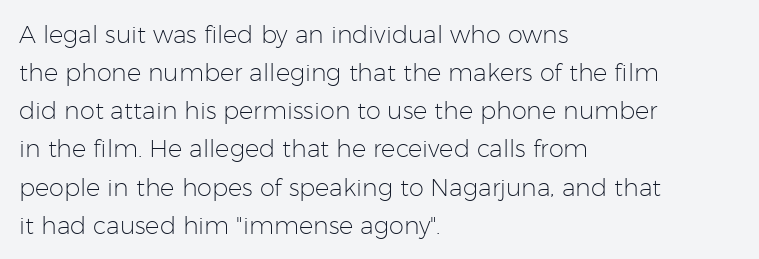
{"italic": "no", "bold": "no", "underline": "no", "align": "left", "line_spacing": "normal", "line_spacing_ratio": 1.59, "letter_spacing": "normal", "letter_spacing_em": 0.0, "glyph_px": 24}
